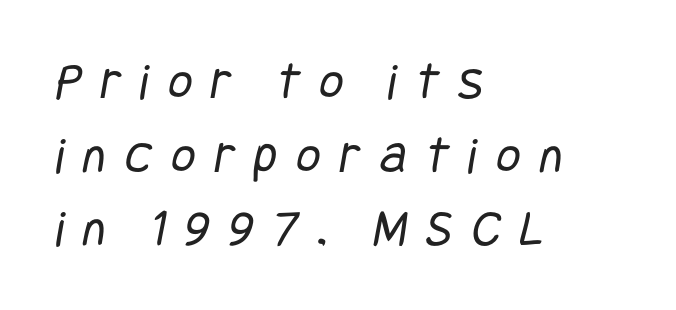
Honestly, the letter spacing is so wide it's the main thing you notice. Compared with a typical body face, this is equally light or lighter still. Line starts are locked; line ends wander. Underline: absent.
